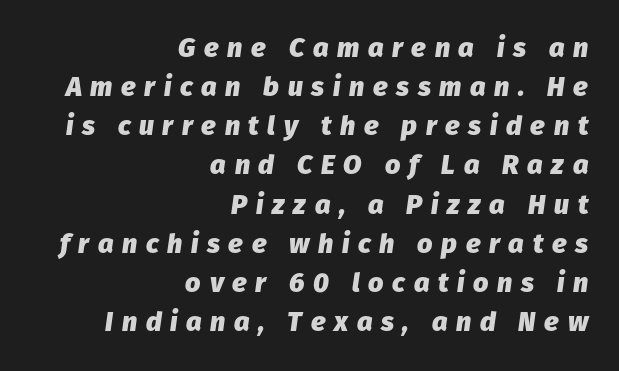
The paragraph shown leans on its right margin. Notice how the stems are inclined rather than vertical — that's the hallmark of italics. Notice how thick the strokes are: this is what a full bold looks like. Students, note that the glyphs here are deliberately spaced far apart. Is there much room between lines? A standard amount, neither cramped nor airy.
